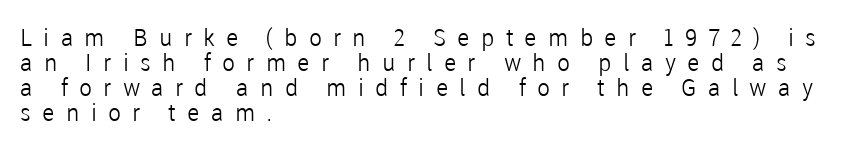
The image shows 24 px text type, upright; set left-aligned, tight line spacing (1.04x), unusually wide letter spacing (+0.47 em), not underlined.
